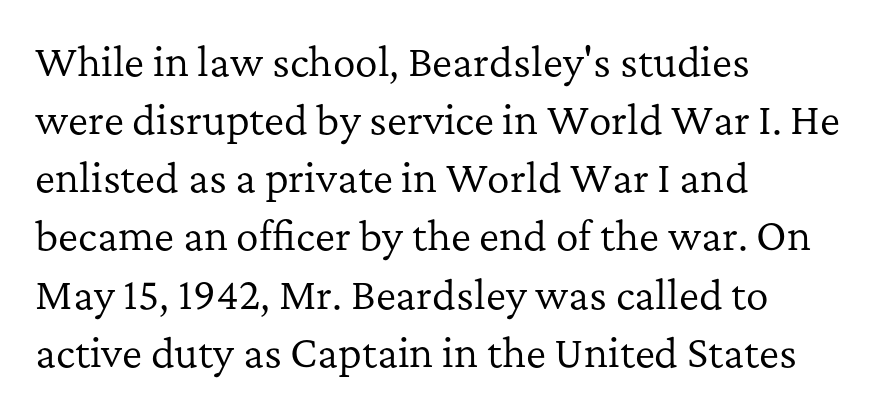
Q: Is the text bold? A: No.
Q: Is the text italic (slanted)? A: No, it is upright.
Q: Is the typeface a serif or a sans-serif typeface? A: Serif.
Q: Is the text underlined? A: No.
Q: How is the paragraph aligned? A: Left-aligned.
Q: Is the spacing between letters normal or unusually wide? A: Normal.
Q: Is the spacing between lines tight, normal or loose? A: Normal.
Q: Width (condensed, normal, or wide)? A: Normal.
Q: Stroke contrast? A: Low.
Q: x-height? A: Medium.
Q: Monospaced? A: No.
